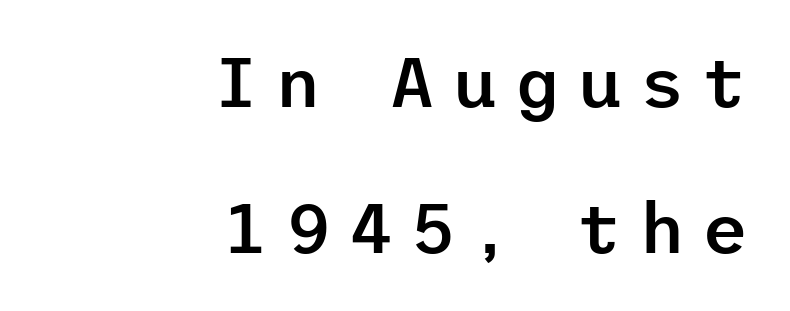
Heft: intermediate — a semibold. A typesetter would call this heavily tracked-out type. Check the space under the baseline: it is left empty. Casual observation: everything's shoved over to the right.
